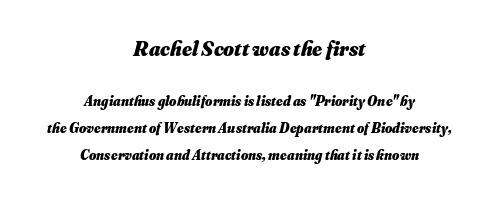
Q: Is the text bold? A: Yes.
Q: Is the text italic (slanted)? A: Yes, it leans right by about 16 degrees.
Q: Is the text underlined? A: No.
Q: How is the paragraph aligned? A: Centered.
Q: Is the spacing between letters normal or unusually wide? A: Normal.
Q: Is the spacing between lines tight, normal or loose? A: Loose.
Q: Which block of text is set in a larger size, the first (top) or the second (bottom)? A: The first (top) one.
